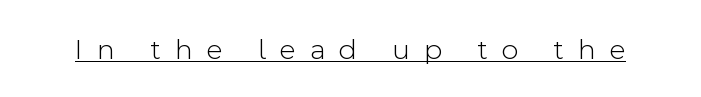
Q: Is the text bold? A: No.
Q: Is the text italic (slanted)? A: No, it is upright.
Q: Is the typeface a serif or a sans-serif typeface? A: Sans-serif.
Q: Is the text underlined? A: Yes.
Q: Is the spacing between letters normal or unusually wide? A: Unusually wide.
Q: Width (condensed, normal, or wide)? A: Normal.
Q: x-height? A: Medium.
Q: Monospaced? A: No.
